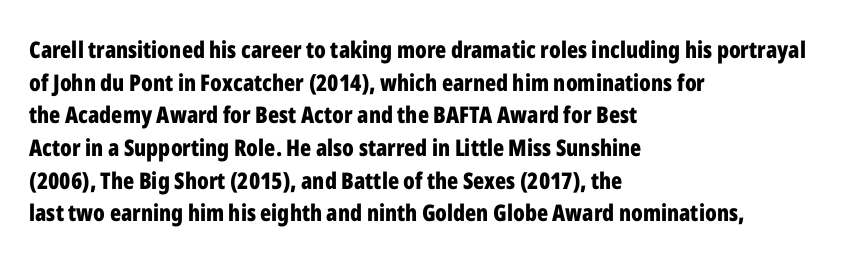
{"italic": "no", "bold": "yes", "underline": "no", "align": "left", "line_spacing": "normal", "line_spacing_ratio": 1.42, "letter_spacing": "normal", "letter_spacing_em": 0.0, "glyph_px": 23}
